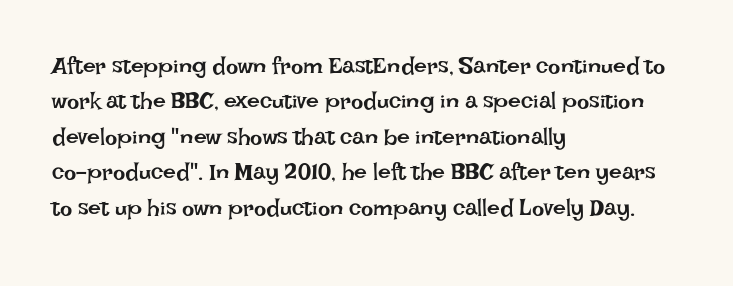
The image shows 23 px text type, upright; set left-aligned, normal line spacing (1.54x), normal letter spacing, not underlined.
